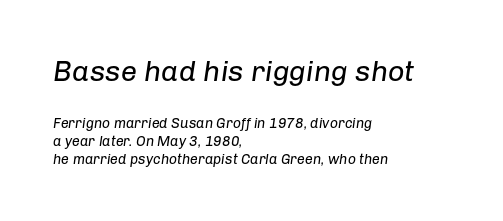
Q: Is the text bold? A: No.
Q: Is the text italic (slanted)? A: Yes, it leans right by about 8 degrees.
Q: Is the text underlined? A: No.
Q: How is the paragraph aligned? A: Left-aligned.
Q: Is the spacing between letters normal or unusually wide? A: Normal.
Q: Is the spacing between lines tight, normal or loose? A: Normal.
Q: Which block of text is set in a larger size, the first (top) or the second (bottom)? A: The first (top) one.
Q: Width (condensed, normal, or wide)? A: Normal.
Q: Stroke contrast? A: Low.
Q: x-height? A: Medium.
Q: Monospaced? A: No.
